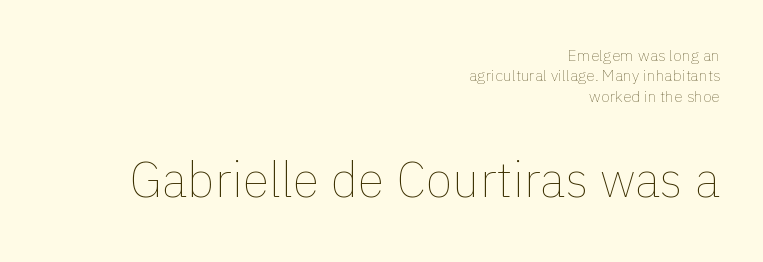
The image shows 49 px thin type, upright; set right-aligned, normal line spacing (1.27x), normal letter spacing, not underlined; the second (bottom) block is 3.06x larger; low stroke contrast and a medium x-height.
